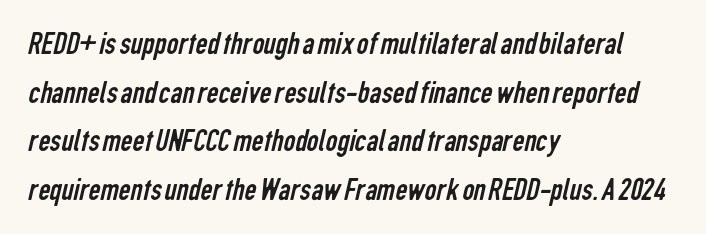
The image shows 33 px regular-weight, condensed sans-serif type; set left-aligned, normal line spacing (1.47x), normal letter spacing, not underlined; low stroke contrast and a medium x-height.
